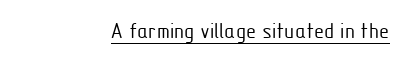
Students, observe the line beneath the letters — that is underlining. You can tell it's not italic because the verticals are truly vertical. Stems here are at most as thick as an everyday book face. Between one letter and the next there's only the usual sliver of space.
